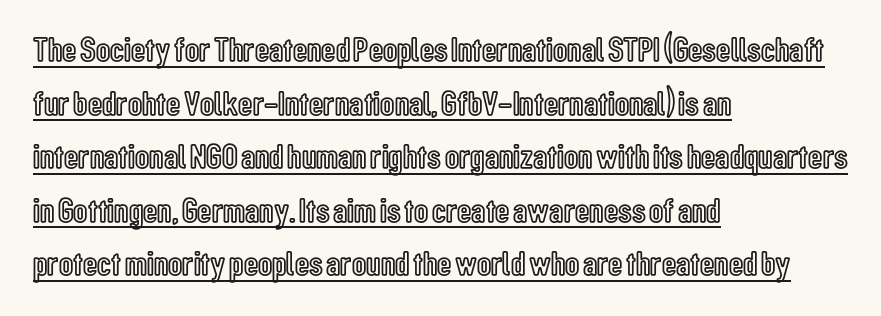
{"italic": "no", "width": "condensed", "x_height": "medium", "monospaced": "no", "underline": "yes", "align": "left", "line_spacing": "normal", "line_spacing_ratio": 1.53, "letter_spacing": "normal", "letter_spacing_em": 0.0, "glyph_px": 35}
